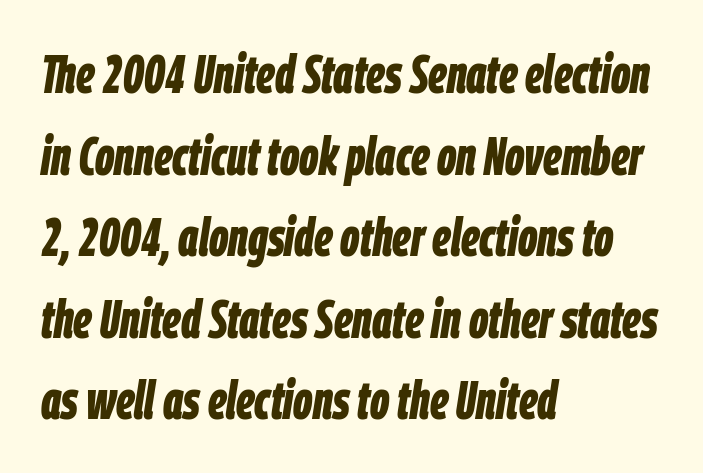
Q: Is the text bold? A: Yes.
Q: Is the text italic (slanted)? A: Yes, it leans right by about 9 degrees.
Q: Is the text underlined? A: No.
Q: How is the paragraph aligned? A: Left-aligned.
Q: Is the spacing between letters normal or unusually wide? A: Normal.
Q: Is the spacing between lines tight, normal or loose? A: Normal.
Q: Width (condensed, normal, or wide)? A: Condensed.
Q: Stroke contrast? A: Low.
Q: x-height? A: Large.
Q: Monospaced? A: No.
